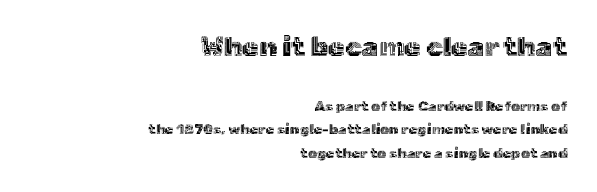
The first block has been scaled up relative to the second. Reading down the block, your eye finds every line finishing at a fixed right position. The lines sit at an ordinary, default distance from one another. Default kerning and tracking; the words read as compact shapes.
